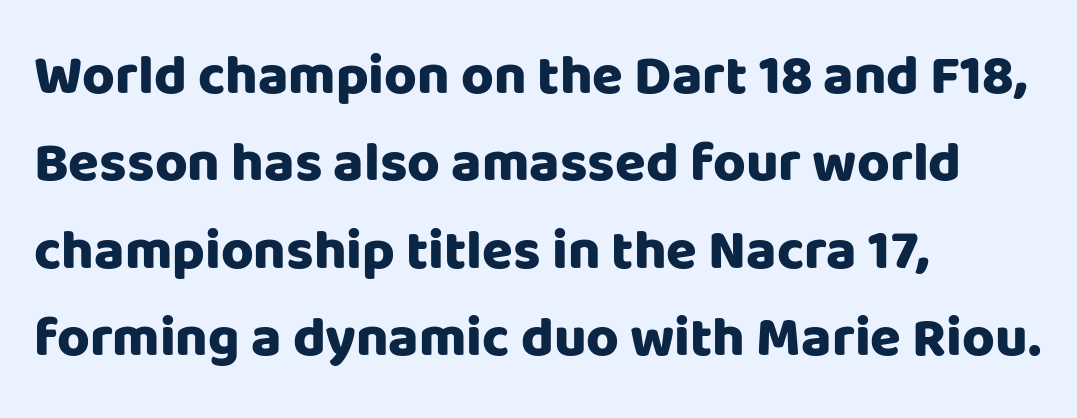
The image shows 56 px heavy sans-serif type, upright; set left-aligned, normal line spacing (1.56x), normal letter spacing, not underlined; low stroke contrast and a large x-height.
